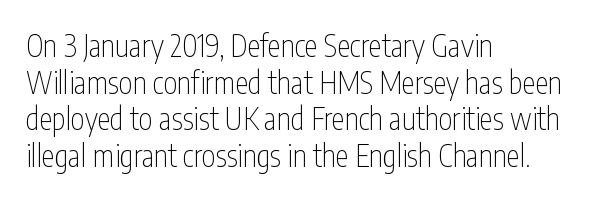
Q: Is the text bold? A: No.
Q: Is the text italic (slanted)? A: No, it is upright.
Q: Is the typeface a serif or a sans-serif typeface? A: Sans-serif.
Q: Is the text underlined? A: No.
Q: How is the paragraph aligned? A: Left-aligned.
Q: Is the spacing between letters normal or unusually wide? A: Normal.
Q: Width (condensed, normal, or wide)? A: Condensed.
Q: Stroke contrast? A: Low.
Q: x-height? A: Medium.
Q: Monospaced? A: No.
